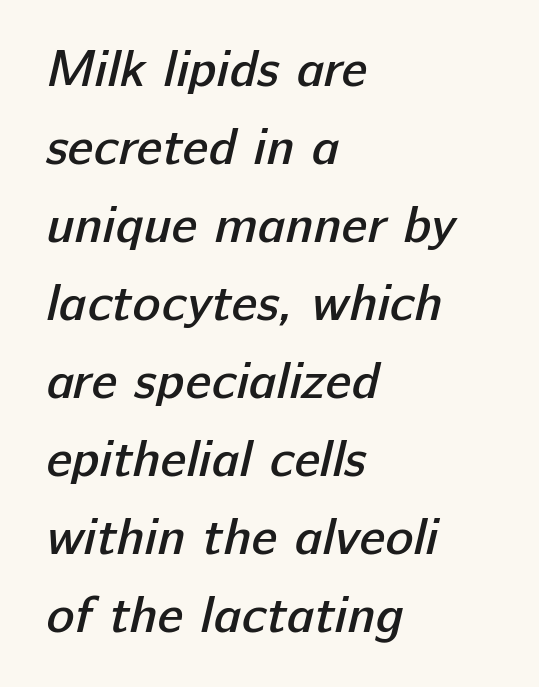
The image shows 52 px semibold sans-serif type; set left-aligned, normal line spacing (1.5x), normal letter spacing, not underlined; low stroke contrast and a medium x-height.
